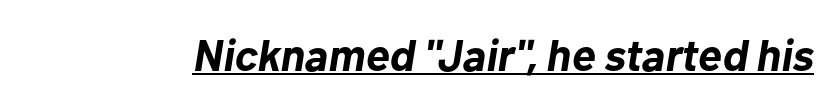
Q: Is the text bold? A: Yes.
Q: Is the text italic (slanted)? A: Yes, it leans right by about 10 degrees.
Q: Is the text underlined? A: Yes.
Q: Is the spacing between letters normal or unusually wide? A: Normal.
Q: Width (condensed, normal, or wide)? A: Normal.
Q: Stroke contrast? A: Low.
Q: x-height? A: Medium.
Q: Monospaced? A: No.
